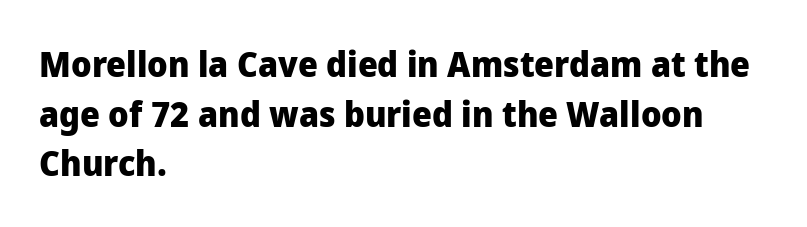
Type style note: lacks serifs. Nope, not italic — everything's standing straight. The face used here is rendered with its standard letterfit. Varying glyph widths throughout — classic text-font behaviour.
